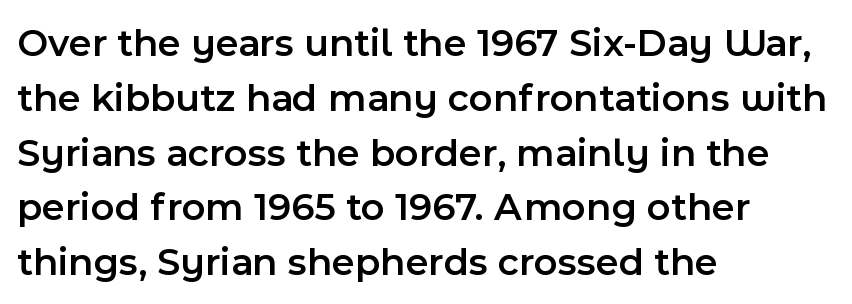
No feet cap the strokes, marking this as sans-serif type. In terms of letterspacing, this is plain default setting. Horizontally, the lines are justified to the leading edge only. On the weight axis this lands at semibold, roughly 600.
